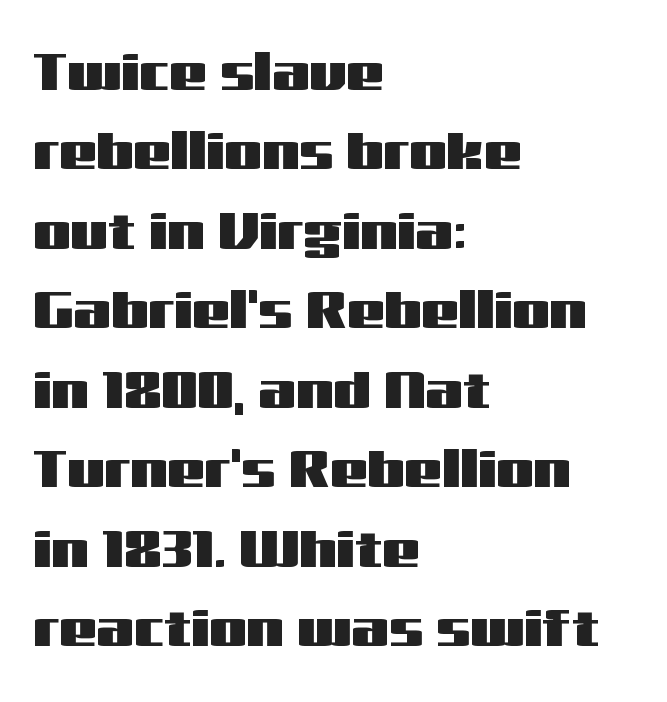
{"serif": "no", "italic": "no", "width": "wide", "stroke_contrast": "medium", "x_height": "medium", "monospaced": "no", "underline": "no", "align": "left", "line_spacing": "normal", "line_spacing_ratio": 1.5, "letter_spacing": "normal", "letter_spacing_em": 0.0, "glyph_px": 53}
